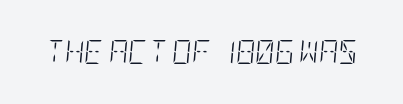
The image shows 24 px text type, italic (leaning right); set normal letter spacing, not underlined.
